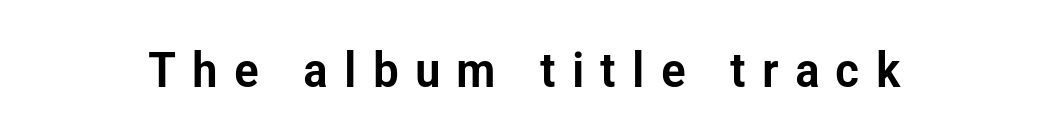
Q: Is the text italic (slanted)? A: No, it is upright.
Q: Is the typeface a serif or a sans-serif typeface? A: Sans-serif.
Q: Is the text underlined? A: No.
Q: Is the spacing between letters normal or unusually wide? A: Unusually wide.
Q: Width (condensed, normal, or wide)? A: Condensed.
Q: Stroke contrast? A: Low.
Q: x-height? A: Medium.
Q: Monospaced? A: No.
